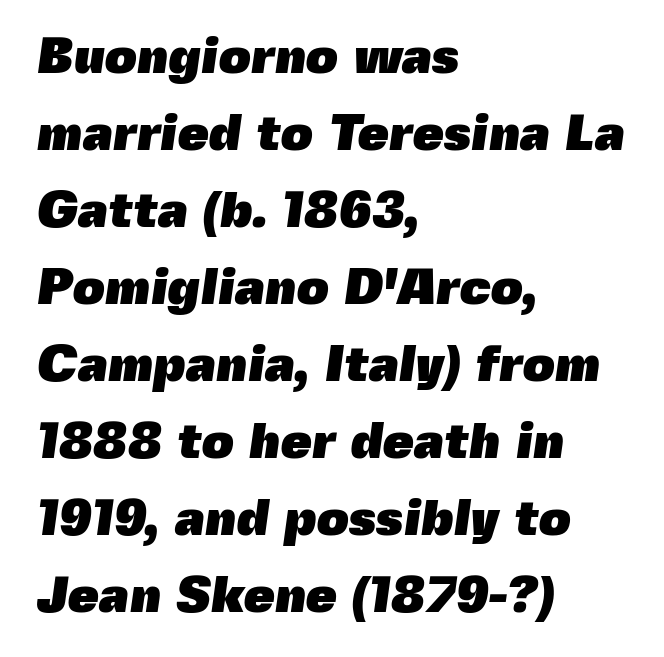
Q: Is the text bold? A: Yes.
Q: Is the typeface a serif or a sans-serif typeface? A: Sans-serif.
Q: Is the text underlined? A: No.
Q: How is the paragraph aligned? A: Left-aligned.
Q: Is the spacing between letters normal or unusually wide? A: Normal.
Q: Is the spacing between lines tight, normal or loose? A: Normal.
Q: Width (condensed, normal, or wide)? A: Normal.
Q: x-height? A: Medium.
Q: Monospaced? A: No.
